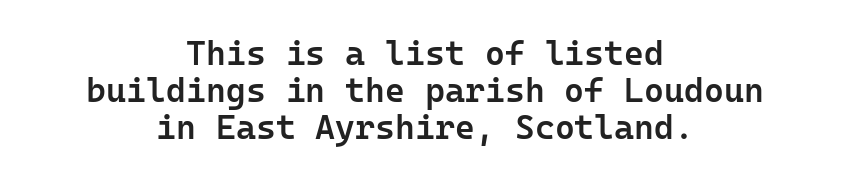
Q: Is the text bold? A: Semi-bold.
Q: Is the text italic (slanted)? A: No, it is upright.
Q: Is the typeface a serif or a sans-serif typeface? A: Sans-serif.
Q: Is the text underlined? A: No.
Q: How is the paragraph aligned? A: Centered.
Q: Is the spacing between letters normal or unusually wide? A: Normal.
Q: Is the spacing between lines tight, normal or loose? A: Tight.
Q: Width (condensed, normal, or wide)? A: Normal.
Q: Stroke contrast? A: Low.
Q: x-height? A: Medium.
Q: Monospaced? A: Yes.
